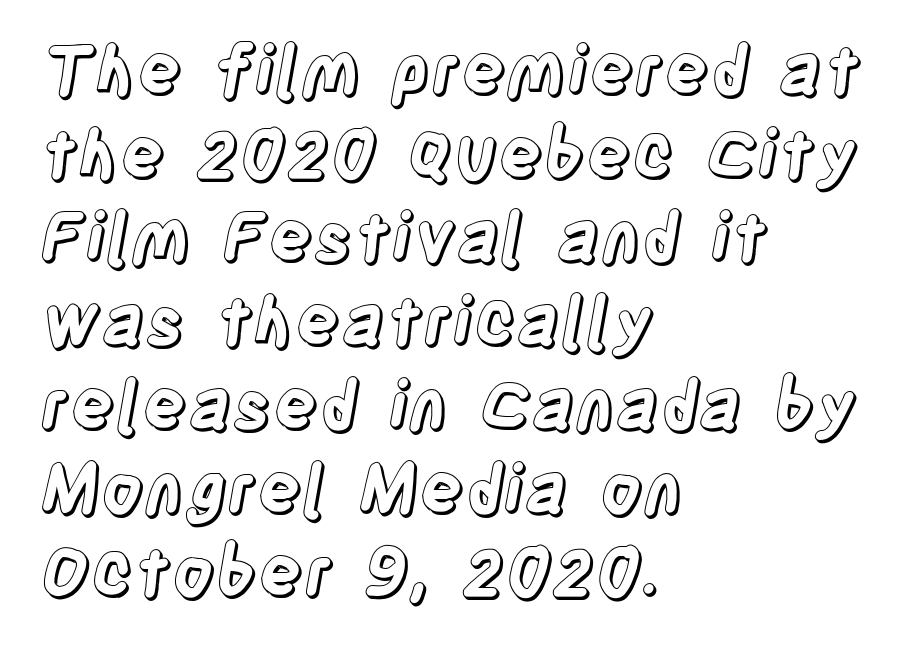
Q: Is the text italic (slanted)? A: Yes.
Q: Is the text underlined? A: No.
Q: How is the paragraph aligned? A: Left-aligned.
Q: Is the spacing between letters normal or unusually wide? A: Normal.
Q: Is the spacing between lines tight, normal or loose? A: Normal.
Q: Width (condensed, normal, or wide)? A: Condensed.
Q: x-height? A: Large.
Q: Monospaced? A: No.
